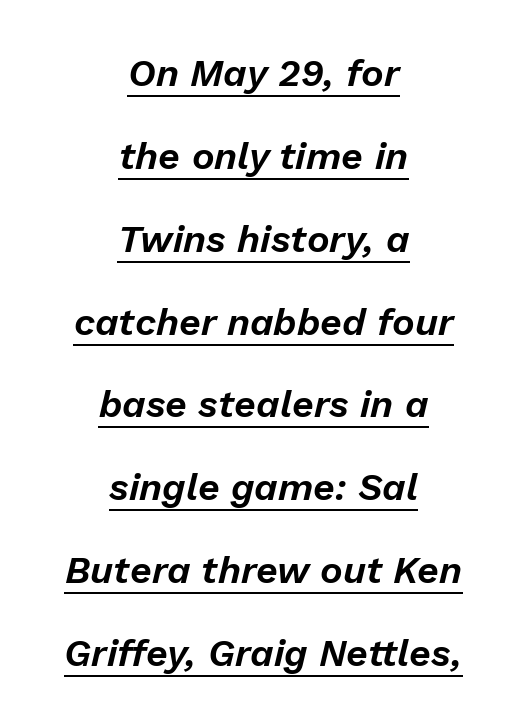
The image shows 38 px text type, italic (leaning right); set centered, loose line spacing (2.18x), normal letter spacing, underlined; low stroke contrast and a medium x-height.
